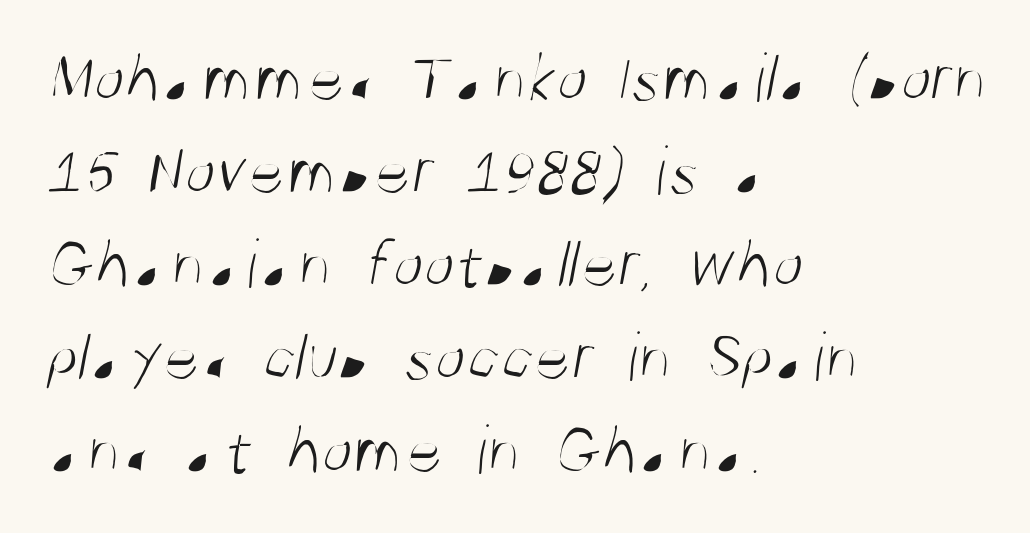
Does the type have serifs? No, each stem ends abruptly. Here the glyphs are tracked normally, forming tight word shapes. Normally led — the rows are evenly, conventionally spaced. The gap between lines stays unmarked. The weight would be labelled regular, book, light, or lighter still.
